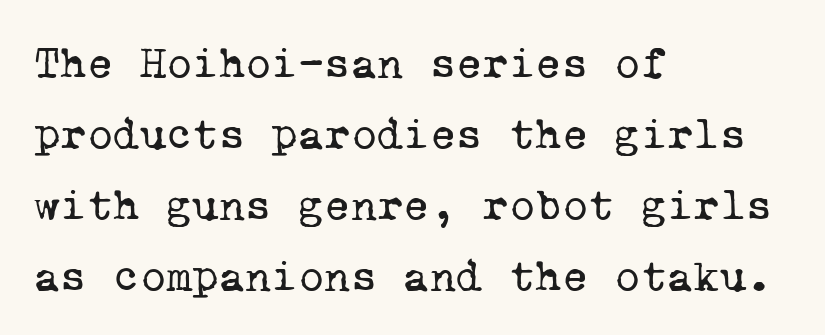
{"serif": "yes", "bold": "no", "weight": "regular", "width": "normal", "stroke_contrast": "low", "x_height": "medium", "monospaced": "yes", "underline": "no", "align": "left", "line_spacing": "normal", "line_spacing_ratio": 1.58, "letter_spacing": "normal", "letter_spacing_em": 0.0, "glyph_px": 45}
